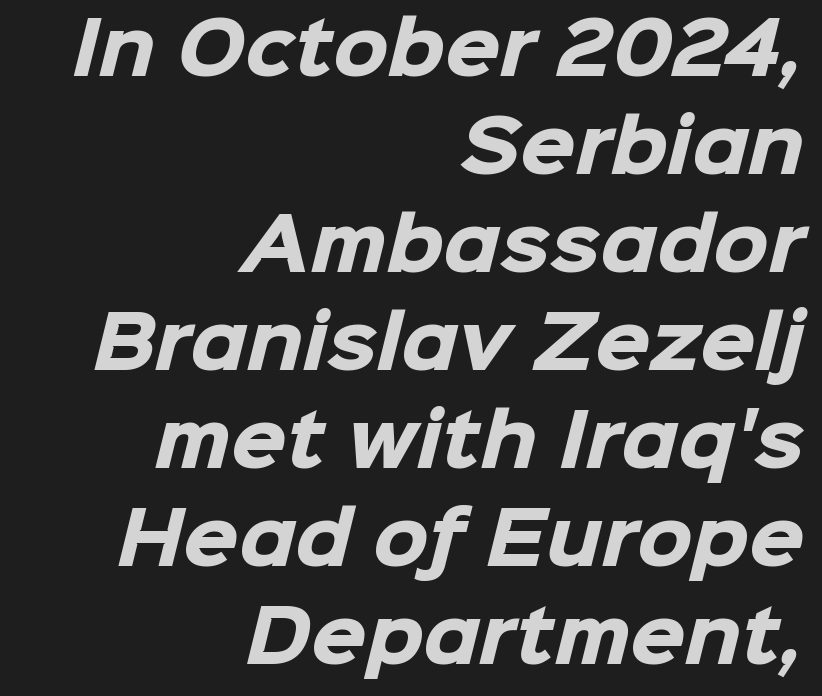
This sample is right-justified, so line beginnings fall wherever the words allow. Grotesque or geometric, the face here clearly has no serifs. Normally led — the rows are evenly, conventionally spaced. Is this a fixed-width face? No — the glyphs have proportional, varying widths. You'd pick this weight for a headline — it's a proper bold.
